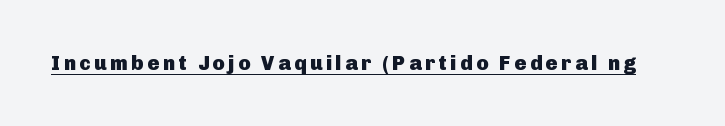
Q: Is the text bold? A: Yes.
Q: Is the text italic (slanted)? A: No, it is upright.
Q: Is the text underlined? A: Yes.
